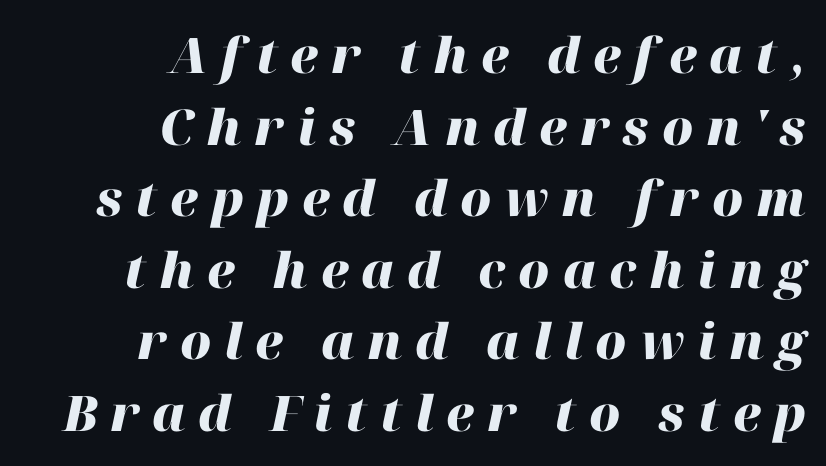
Q: Is the text bold? A: Yes.
Q: Is the text italic (slanted)? A: Yes, it leans right by about 12 degrees.
Q: Is the text underlined? A: No.
Q: How is the paragraph aligned? A: Right-aligned.
Q: Is the spacing between letters normal or unusually wide? A: Unusually wide.
Q: Is the spacing between lines tight, normal or loose? A: Normal.
Q: Width (condensed, normal, or wide)? A: Normal.
Q: Stroke contrast? A: High.
Q: x-height? A: Medium.
Q: Monospaced? A: No.
